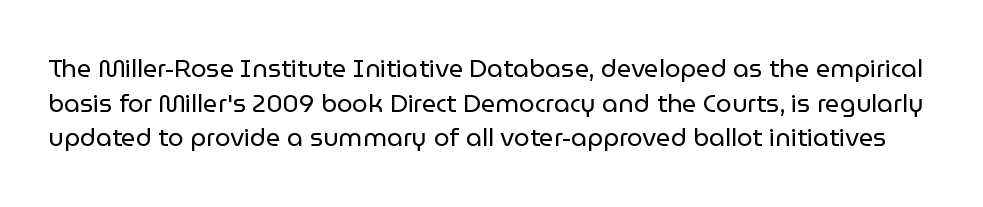
{"italic": "no", "bold": "no", "underline": "no", "line_spacing": "normal", "line_spacing_ratio": 1.39, "letter_spacing": "normal", "letter_spacing_em": 0.0, "glyph_px": 25}
